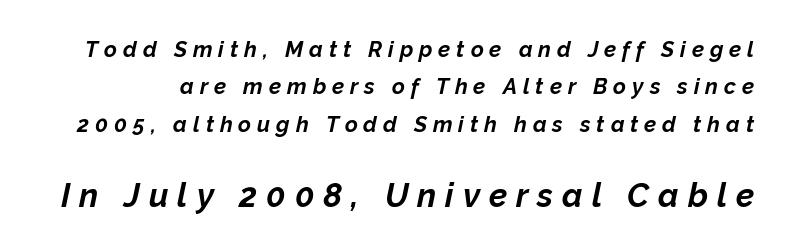
Q: Is the text bold? A: Yes.
Q: Is the text italic (slanted)? A: Yes, it leans right by about 12 degrees.
Q: Is the text underlined? A: No.
Q: Is the spacing between letters normal or unusually wide? A: Unusually wide.
Q: Is the spacing between lines tight, normal or loose? A: Normal.
Q: Which block of text is set in a larger size, the first (top) or the second (bottom)? A: The second (bottom) one.
Q: Width (condensed, normal, or wide)? A: Normal.
Q: Stroke contrast? A: Low.
Q: x-height? A: Medium.
Q: Monospaced? A: No.
